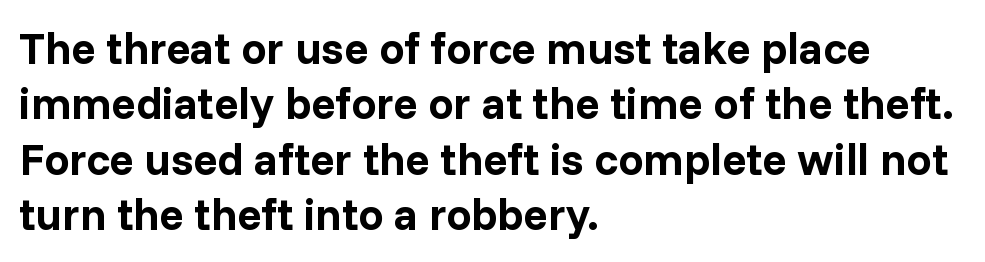
Q: Is the text bold? A: Yes.
Q: Is the text italic (slanted)? A: No, it is upright.
Q: Is the typeface a serif or a sans-serif typeface? A: Sans-serif.
Q: Is the text underlined? A: No.
Q: How is the paragraph aligned? A: Left-aligned.
Q: Is the spacing between letters normal or unusually wide? A: Normal.
Q: Width (condensed, normal, or wide)? A: Normal.
Q: Stroke contrast? A: Low.
Q: x-height? A: Medium.
Q: Monospaced? A: No.
